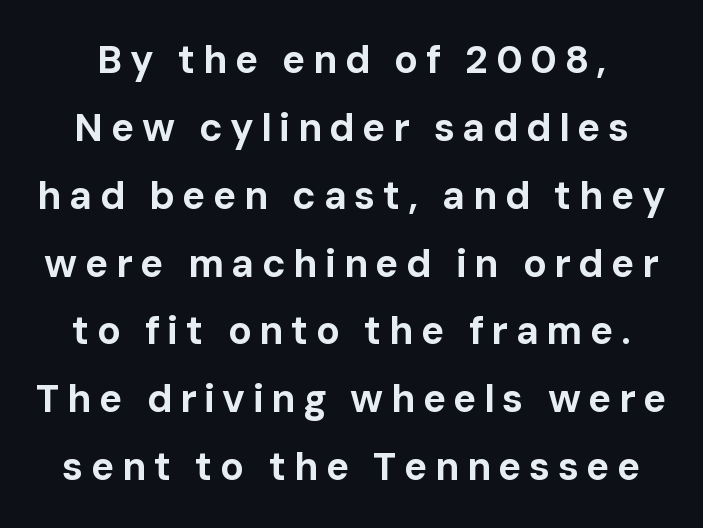
Students, this is bold: see how much ink each stroke carries. Quick note: underline off. Is this a fixed-width face? No — the glyphs have proportional, varying widths. This sample uses an upright cut, with every glyph sitting square on the baseline. Nothing sits at the stroke ends, so this counts as sans-serif.
